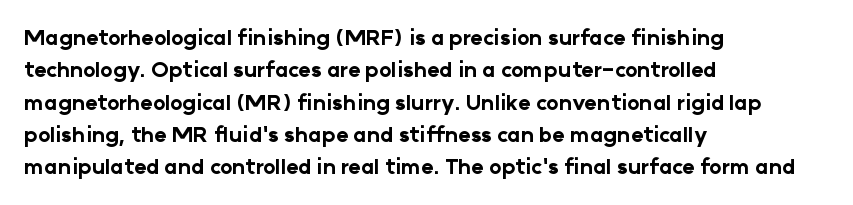
{"italic": "no", "bold": "yes", "underline": "no", "align": "left", "line_spacing": "normal", "line_spacing_ratio": 1.54, "letter_spacing": "normal", "letter_spacing_em": 0.0, "glyph_px": 21}
